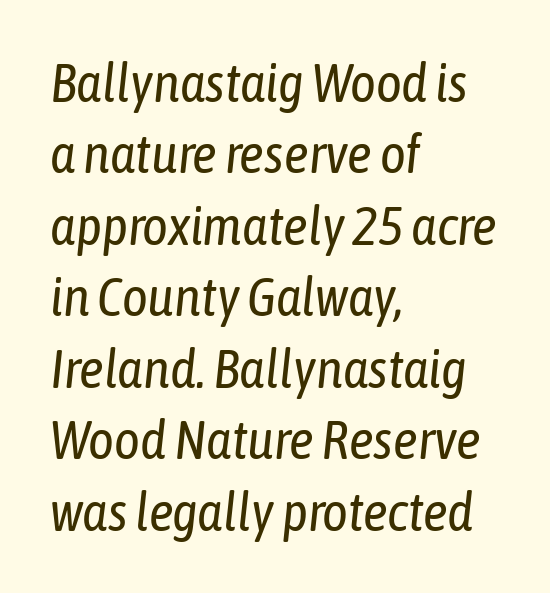
Note the varied advance widths — an 'i' is clearly narrower than an 'm'. These lines are set flush left with a ragged right edge. No heavy texture on the line: the type isn't bold. Caption: standard tracking, unaltered. These lines were composed using italics.
